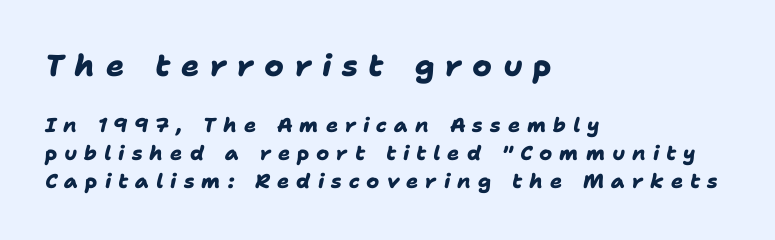
{"serif": "no", "bold": "yes", "weight": "heavy", "width": "normal", "stroke_contrast": "low", "x_height": "medium", "monospaced": "no", "underline": "no", "align": "left", "line_spacing": "normal", "line_spacing_ratio": 1.4, "letter_spacing": "wide", "letter_spacing_em": 0.35, "larger_block": "first", "size_ratio": 1.5, "glyph_px": 30}
